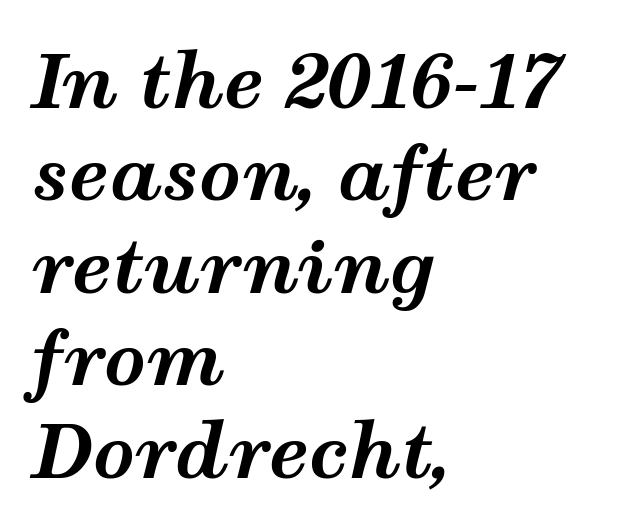
The image shows 74 px bold, wide type, italic (leaning right); set left-aligned, normal line spacing (1.25x), normal letter spacing, not underlined; medium stroke contrast and a medium x-height.
